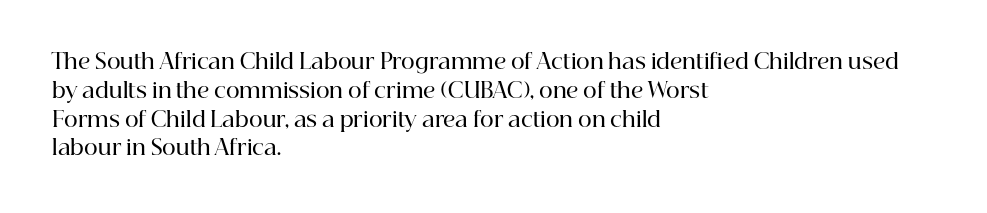
The image shows 21 px text type, upright; set left-aligned, normal line spacing (1.37x), normal letter spacing, not underlined.
